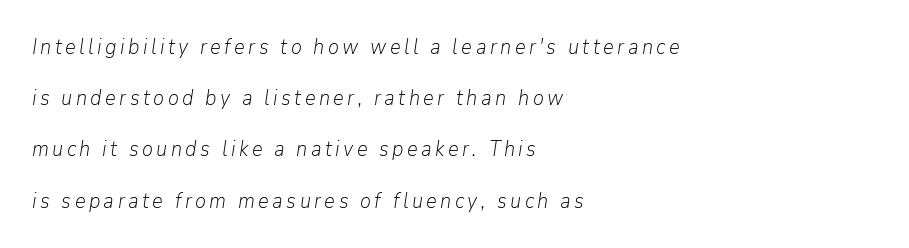
Q: Is the text bold? A: No.
Q: Is the text italic (slanted)? A: Yes, it leans right by about 9 degrees.
Q: Is the text underlined? A: No.
Q: How is the paragraph aligned? A: Left-aligned.
Q: Is the spacing between lines tight, normal or loose? A: Loose.
